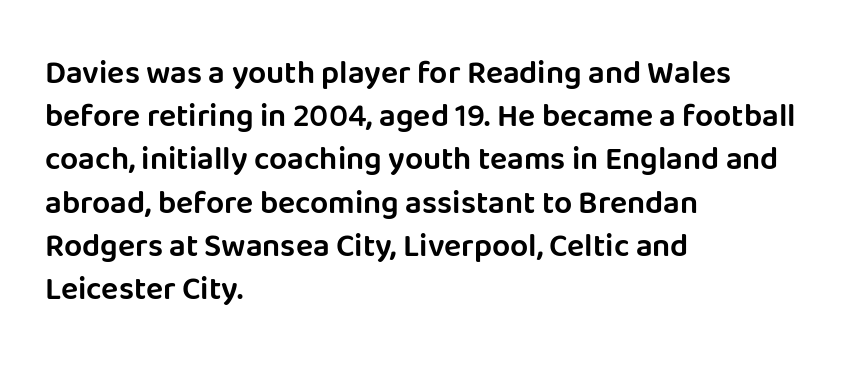
Honestly, the row spacing looks completely unremarkable. Characters follow at the spacing the type designer built in. Line beginnings align vertically; line endings do not. Descenders are the only things crossing below the line. Every character sits straight up, as roman type does.
